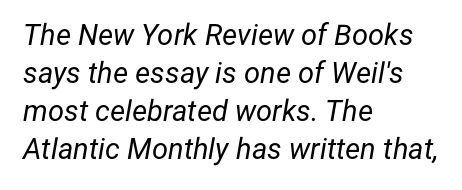
The image shows 29 px regular-weight type, italic (leaning right); set left-aligned, normal line spacing (1.31x), normal letter spacing, not underlined; low stroke contrast and a medium x-height.
